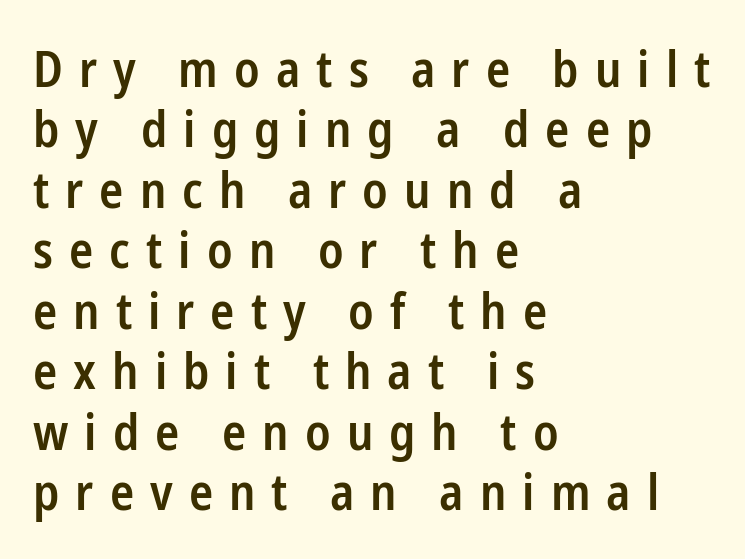
{"serif": "no", "italic": "no", "bold": "semi", "weight": "semibold", "width": "condensed", "stroke_contrast": "low", "x_height": "medium", "monospaced": "no", "underline": "no", "align": "left", "line_spacing_ratio": 1.21, "letter_spacing": "wide", "letter_spacing_em": 0.32, "glyph_px": 50}
